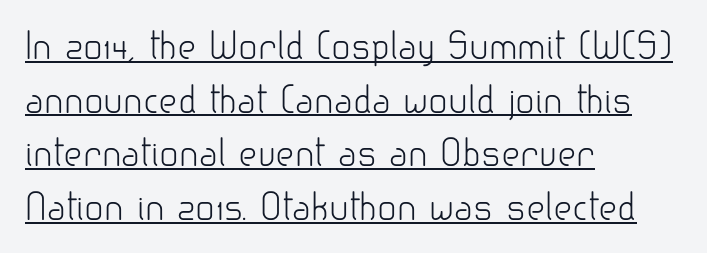
Q: Is the text bold? A: No.
Q: Is the text italic (slanted)? A: No, it is upright.
Q: Is the typeface a serif or a sans-serif typeface? A: Sans-serif.
Q: Is the text underlined? A: Yes.
Q: How is the paragraph aligned? A: Left-aligned.
Q: Is the spacing between letters normal or unusually wide? A: Normal.
Q: Is the spacing between lines tight, normal or loose? A: Normal.
Q: Width (condensed, normal, or wide)? A: Normal.
Q: Stroke contrast? A: Low.
Q: x-height? A: Small.
Q: Monospaced? A: No.
